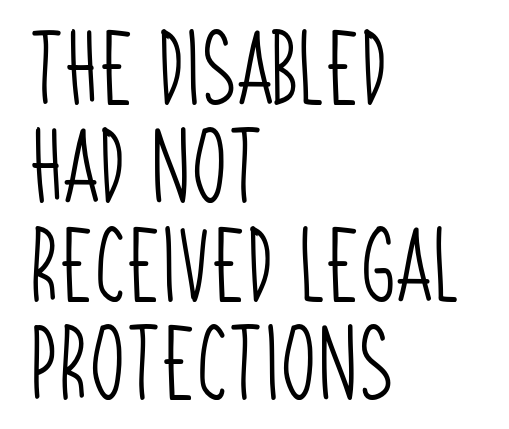
The image shows 74 px light, condensed sans-serif type; set left-aligned, normal line spacing (1.33x), normal letter spacing, not underlined; low stroke contrast and a large x-height.
